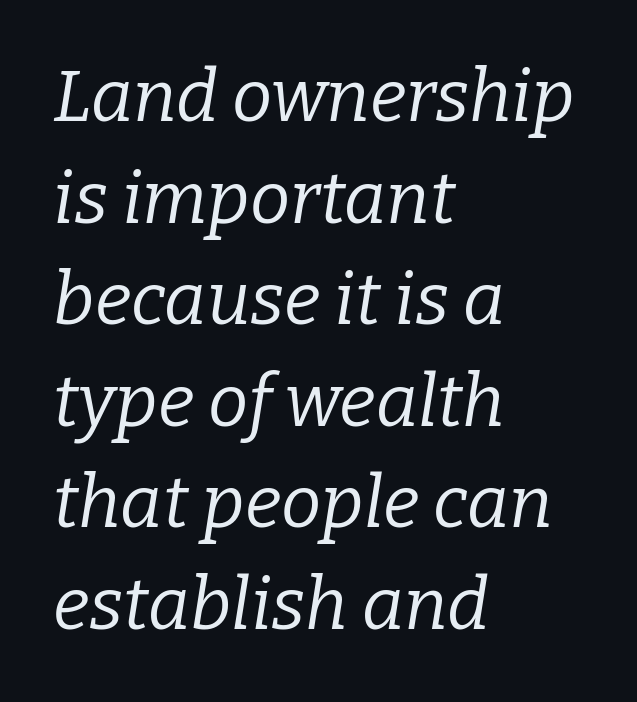
A quiet, ordinary-to-light weight characterises the typeface. The letters advance in unequal steps, a hallmark of proportional type. The space beneath each line is pristine and unruled. A typesetter would label this face a serif. A normal amount of white space separates one row of letters from the next.
